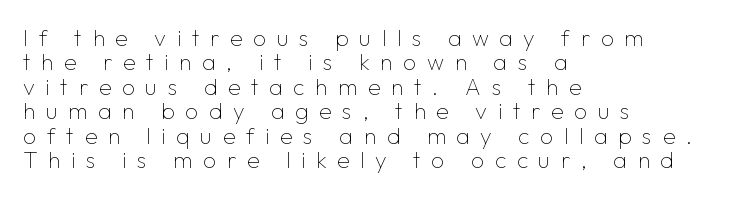
{"italic": "no", "bold": "no", "underline": "no", "align": "left", "line_spacing": "tight", "line_spacing_ratio": 1.06, "letter_spacing": "wide", "letter_spacing_em": 0.46, "glyph_px": 23}
